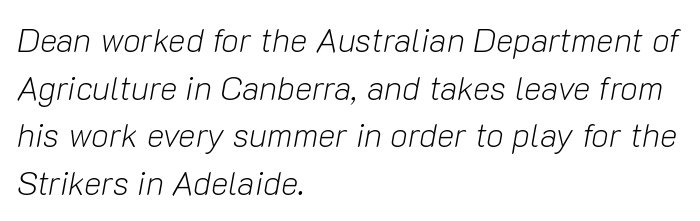
The image shows 33 px light type, italic (leaning right); set left-aligned, normal line spacing (1.44x), normal letter spacing, not underlined; low stroke contrast and a medium x-height.
